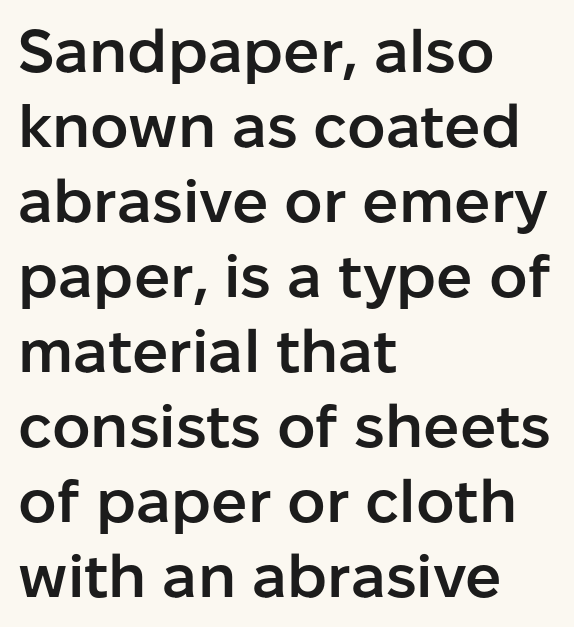
You can tell it's not italic because the verticals are truly vertical. Classification — sans serif. These lines keep a tight, regular rhythm from letter to letter. A bit beefed up — I'd call it semibold rather than bold. This sample has the flowing, uneven cadence of proportional lettering.
